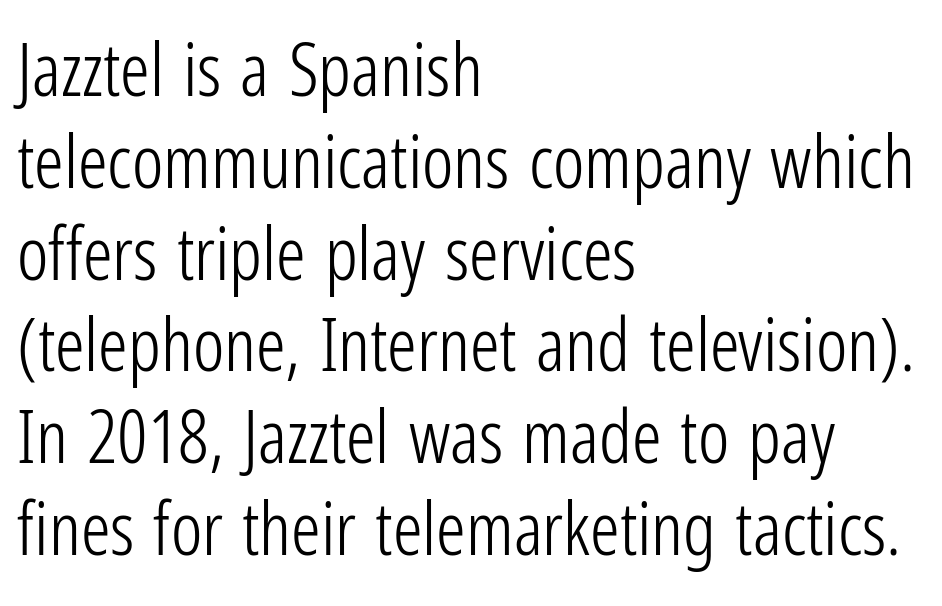
Q: Is the text bold? A: No.
Q: Is the text italic (slanted)? A: No, it is upright.
Q: Is the typeface a serif or a sans-serif typeface? A: Sans-serif.
Q: Is the text underlined? A: No.
Q: How is the paragraph aligned? A: Left-aligned.
Q: Is the spacing between letters normal or unusually wide? A: Normal.
Q: Width (condensed, normal, or wide)? A: Condensed.
Q: Stroke contrast? A: Low.
Q: x-height? A: Medium.
Q: Monospaced? A: No.
